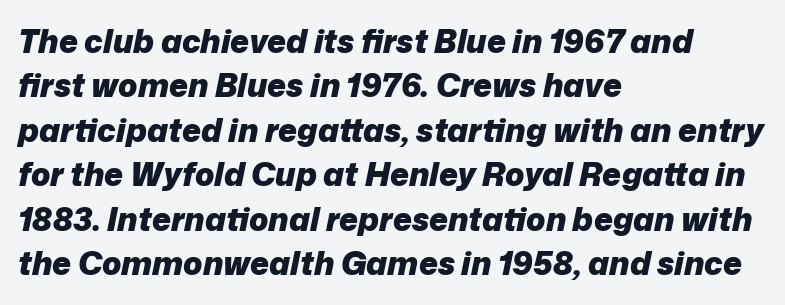
Q: Is the text bold? A: Yes.
Q: Is the text italic (slanted)? A: Yes, it leans right by about 12 degrees.
Q: Is the text underlined? A: No.
Q: How is the paragraph aligned? A: Left-aligned.
Q: Is the spacing between letters normal or unusually wide? A: Normal.
Q: Is the spacing between lines tight, normal or loose? A: Normal.
Q: Width (condensed, normal, or wide)? A: Normal.
Q: Stroke contrast? A: Low.
Q: x-height? A: Medium.
Q: Monospaced? A: No.
